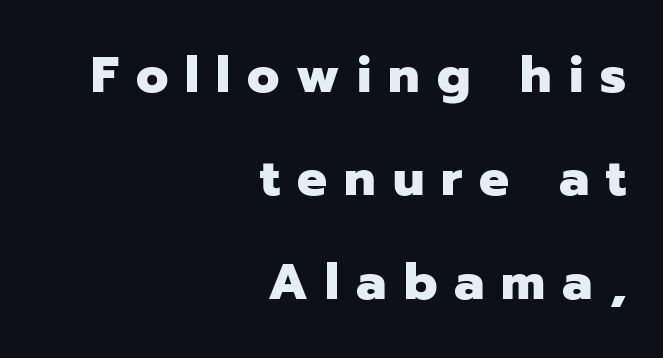
{"serif": "no", "italic": "no", "bold": "yes", "weight": "heavy", "width": "normal", "stroke_contrast": "low", "x_height": "medium", "monospaced": "no", "underline": "no", "align": "right", "line_spacing": "loose", "line_spacing_ratio": 2.07, "letter_spacing": "wide", "letter_spacing_em": 0.34, "glyph_px": 50}
